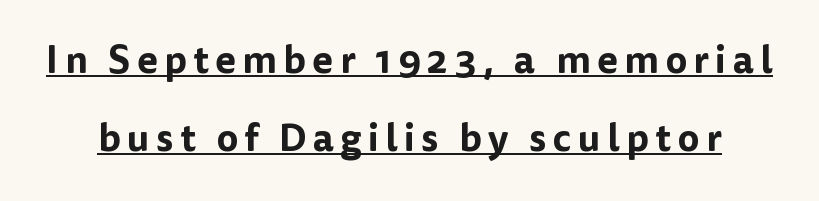
{"serif": "no", "italic": "no", "width": "normal", "stroke_contrast": "low", "x_height": "medium", "monospaced": "no", "underline": "yes", "line_spacing": "loose", "line_spacing_ratio": 2.06, "glyph_px": 38}
